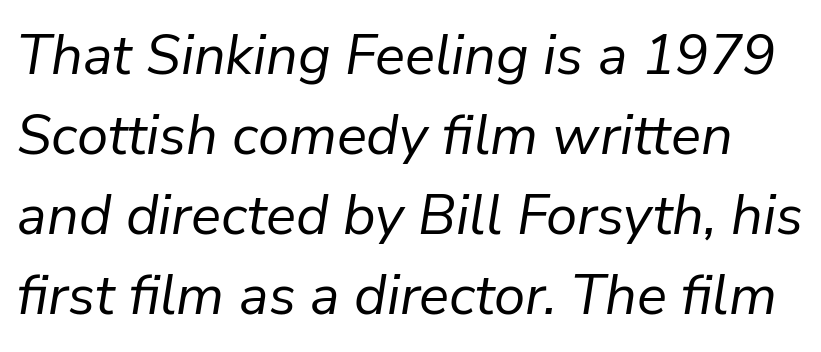
This rendering leaves character spacing at its baseline value. On a weight scale, this lands at 450 or below. Regarding leading, the lines here are spaced in the standard way. These lines are rendered in a variable-pitch font.
